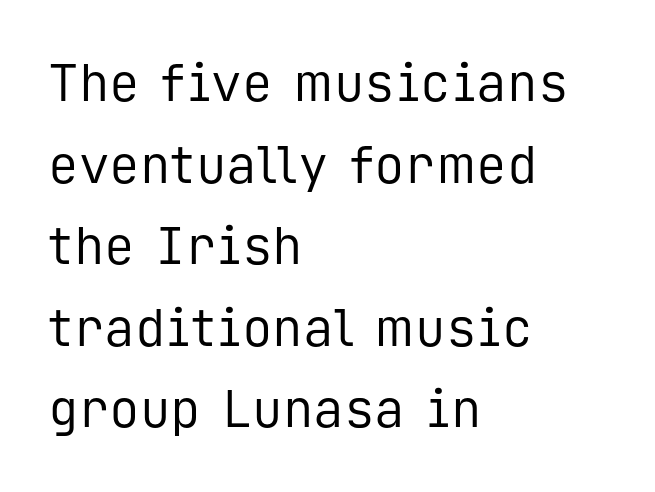
Q: Is the text bold? A: No.
Q: Is the text italic (slanted)? A: No, it is upright.
Q: Is the typeface a serif or a sans-serif typeface? A: Sans-serif.
Q: Is the text underlined? A: No.
Q: How is the paragraph aligned? A: Left-aligned.
Q: Is the spacing between letters normal or unusually wide? A: Normal.
Q: Is the spacing between lines tight, normal or loose? A: Normal.
Q: Width (condensed, normal, or wide)? A: Normal.
Q: Stroke contrast? A: Low.
Q: x-height? A: Medium.
Q: Monospaced? A: Yes.
